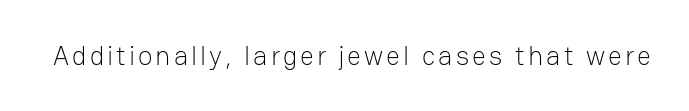
The space directly below the letters is spotless. The letters look calm and open, with moderate or lighter stems. Notice how the stems are strictly vertical — no italics here.
